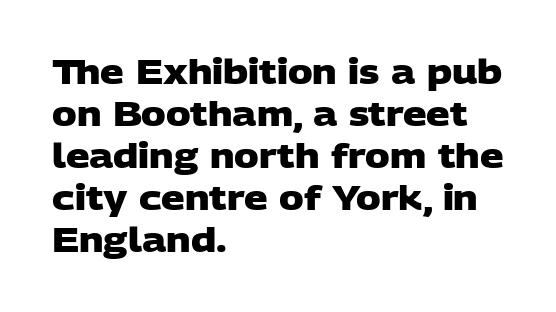
{"serif": "no", "bold": "yes", "weight": "heavy", "width": "wide", "stroke_contrast": "low", "x_height": "large", "monospaced": "no", "underline": "no", "align": "left", "line_spacing": "normal", "line_spacing_ratio": 1.27, "letter_spacing": "normal", "letter_spacing_em": 0.0, "glyph_px": 33}
